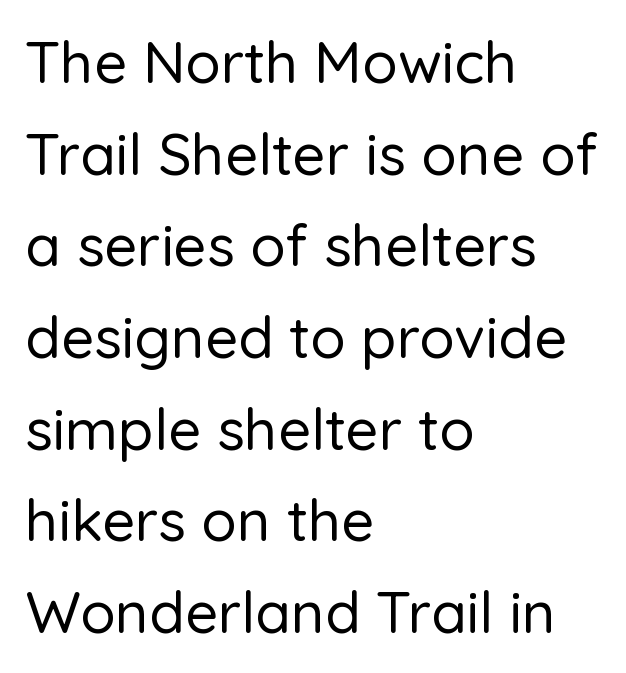
The image shows 58 px sans-serif type, upright; set left-aligned, normal line spacing (1.58x), normal letter spacing, not underlined; low stroke contrast and a medium x-height.
